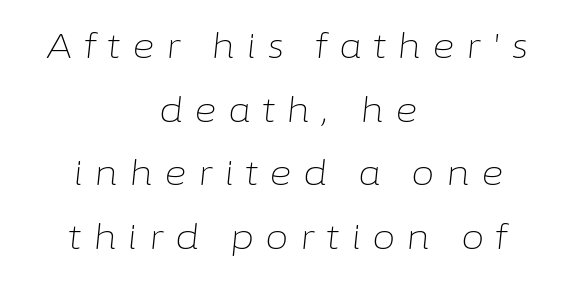
{"italic": "yes", "lean": "right", "slant_degrees": 6, "bold": "no", "weight": "light", "width": "normal", "stroke_contrast": "low", "x_height": "medium", "monospaced": "no", "underline": "no", "align": "center", "line_spacing_ratio": 1.87, "letter_spacing": "wide", "letter_spacing_em": 0.33, "glyph_px": 34}
